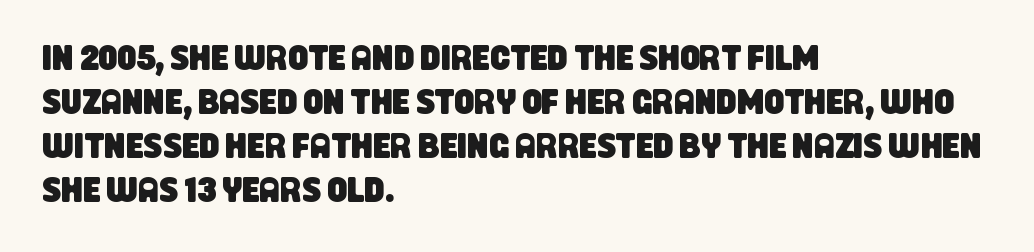
Compared with a centered layout, this one pins lines to the left instead. Character widths vary here, with narrow letters taking less room than wide ones. Unmarked baselines from the first word to the last. Regarding leading, the lines here are spaced in the standard way. This rendering employs a face without finishing strokes, i.e., a sans-serif. There is no visible air inserted between adjacent glyphs.
